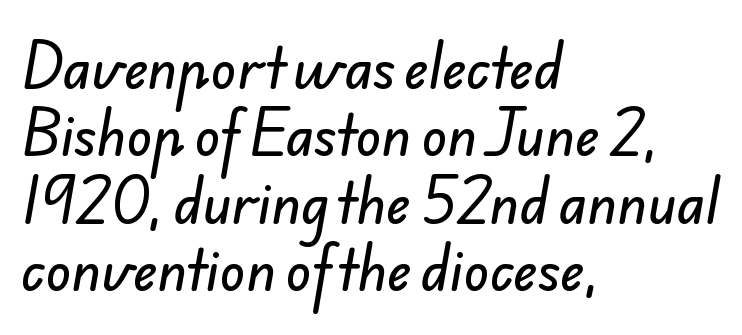
{"serif": "no", "width": "normal", "stroke_contrast": "low", "x_height": "small", "monospaced": "no", "underline": "no", "align": "left", "line_spacing": "normal", "line_spacing_ratio": 1.27, "letter_spacing": "normal", "letter_spacing_em": 0.0, "glyph_px": 53}
